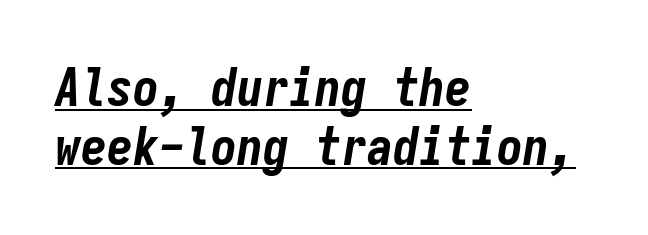
{"italic": "yes", "lean": "right", "slant_degrees": 9, "bold": "yes", "weight": "bold", "width": "condensed", "stroke_contrast": "low", "x_height": "medium", "monospaced": "yes", "underline": "yes", "align": "left", "line_spacing": "tight", "line_spacing_ratio": 1.13, "letter_spacing": "normal", "letter_spacing_em": 0.0, "glyph_px": 52}
